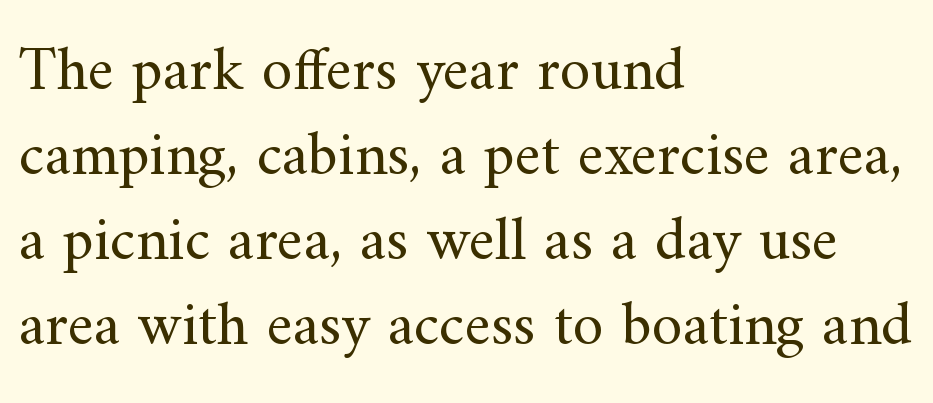
{"serif": "yes", "italic": "no", "bold": "no", "weight": "regular", "width": "normal", "stroke_contrast": "medium", "x_height": "small", "monospaced": "no", "underline": "no", "align": "left", "line_spacing": "normal", "line_spacing_ratio": 1.37, "letter_spacing": "normal", "letter_spacing_em": 0.0, "glyph_px": 62}
